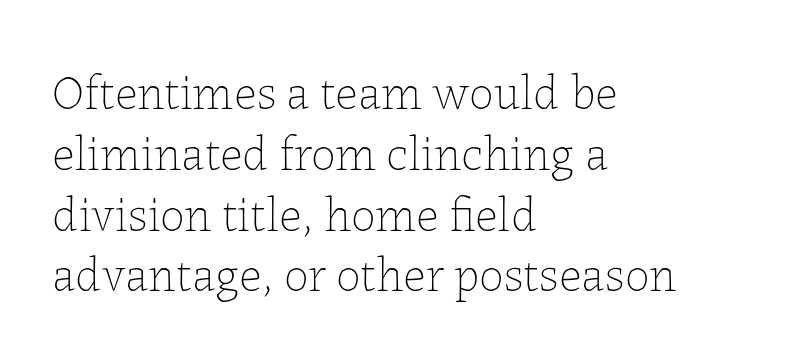
{"italic": "no", "bold": "no", "weight": "thin", "width": "normal", "stroke_contrast": "low", "x_height": "medium", "monospaced": "no", "underline": "no", "align": "left", "line_spacing_ratio": 1.24, "letter_spacing": "normal", "letter_spacing_em": 0.0, "glyph_px": 49}
